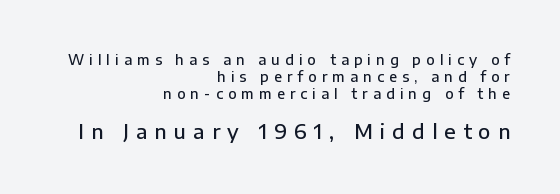
The image shows 20 px text type, upright; set right-aligned, line spacing 1.23x, unusually wide letter spacing (+0.36 em), not underlined; the second (bottom) block is 1.43x larger.
